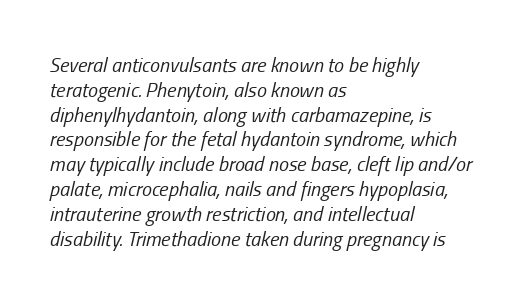
{"italic": "yes", "lean": "right", "slant_degrees": 13, "bold": "no", "underline": "no", "align": "left", "line_spacing_ratio": 1.24, "letter_spacing": "normal", "letter_spacing_em": 0.0, "glyph_px": 20}
